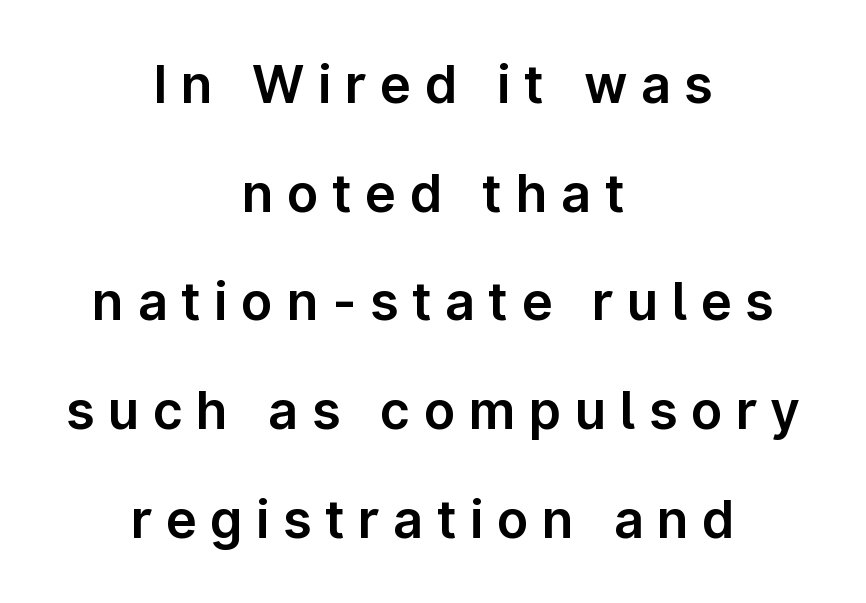
The letterforms stand isolated, each surrounded by extra space. The specimen reads as upright at a glance. Character widths vary here, with narrow letters taking less room than wide ones. One-word summary of the alignment: center.
